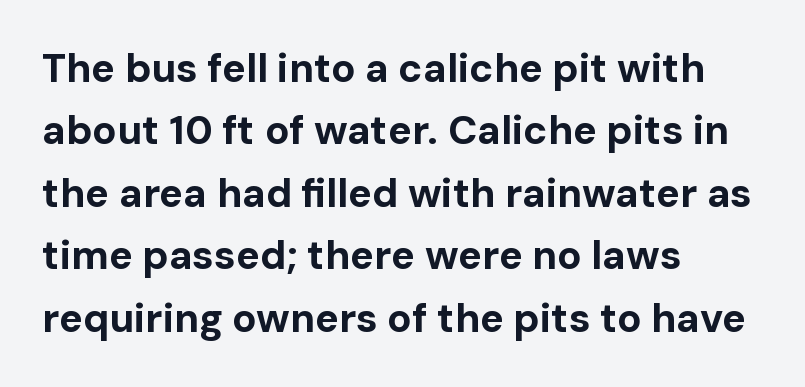
These lines are rendered in a variable-pitch font. You could call the tracking neutral — neither tight nor loose. The typesetting leans heavy: a genuine bold. Line starts are locked; line ends wander. You can tell from the bare stems that sans-serif type was used.
